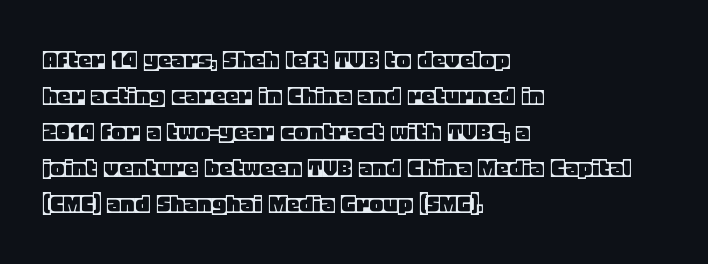
Vertically, the passage feels balanced, rows spaced as you'd expect. The face used here is rendered with its standard letterfit. The words here are not underlined. Posture: straight, roman, zero tilt.
